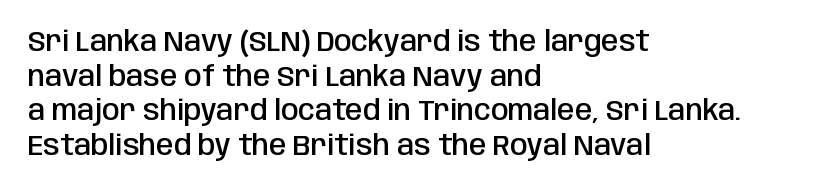
Q: Is the text bold? A: Semi-bold.
Q: Is the text italic (slanted)? A: No, it is upright.
Q: Is the typeface a serif or a sans-serif typeface? A: Sans-serif.
Q: Is the text underlined? A: No.
Q: How is the paragraph aligned? A: Left-aligned.
Q: Is the spacing between letters normal or unusually wide? A: Normal.
Q: Width (condensed, normal, or wide)? A: Condensed.
Q: Stroke contrast? A: Low.
Q: x-height? A: Large.
Q: Monospaced? A: No.
